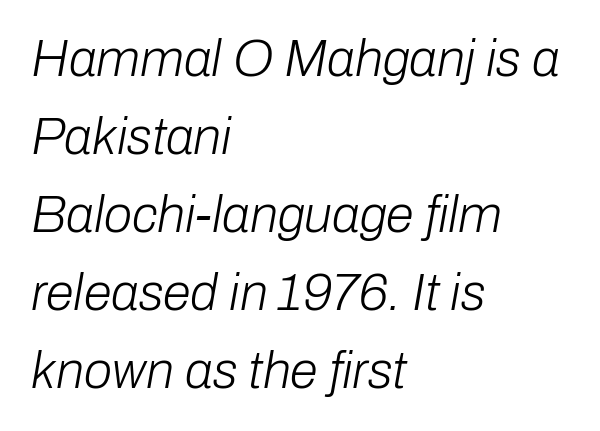
{"italic": "yes", "lean": "right", "slant_degrees": 10, "bold": "no", "weight": "light", "width": "normal", "stroke_contrast": "low", "x_height": "medium", "monospaced": "no", "underline": "no", "align": "left", "line_spacing": "normal", "line_spacing_ratio": 1.53, "letter_spacing": "normal", "letter_spacing_em": 0.0, "glyph_px": 51}
